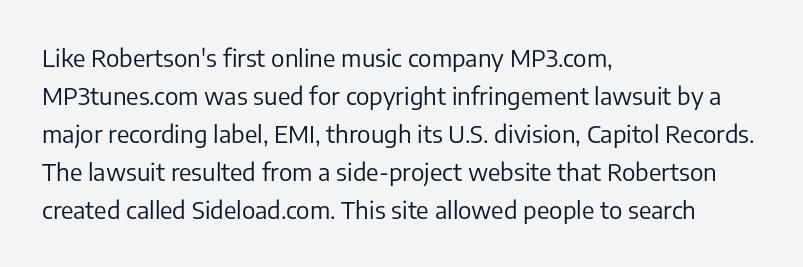
The image shows 24 px text type, upright; set left-aligned, normal line spacing (1.58x), normal letter spacing, not underlined.
